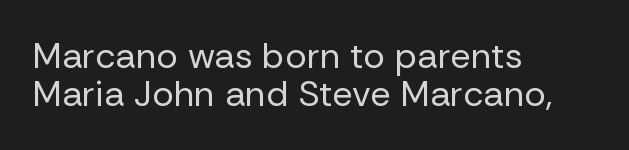
The image shows 36 px regular-weight sans-serif type, upright; set left-aligned, tight line spacing (1.05x), normal letter spacing, not underlined; low stroke contrast and a medium x-height.
